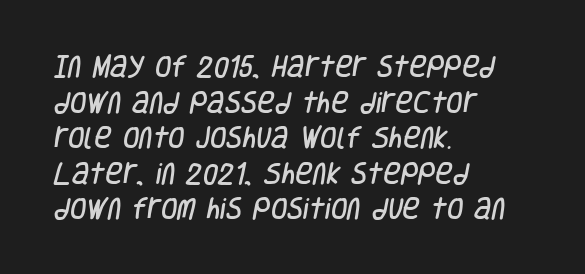
Q: Is the text underlined? A: No.
Q: How is the paragraph aligned? A: Left-aligned.
Q: Is the spacing between letters normal or unusually wide? A: Normal.
Q: Is the spacing between lines tight, normal or loose? A: Normal.
